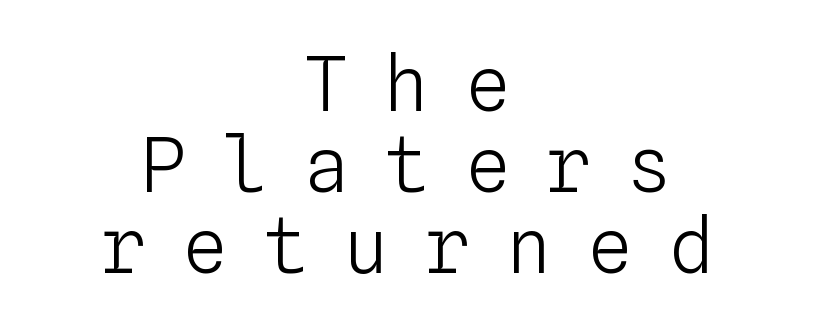
The image shows 75 px light type, upright, monospaced; set centered, tight line spacing (1.08x), unusually wide letter spacing (+0.48 em), not underlined; low stroke contrast and a medium x-height.
